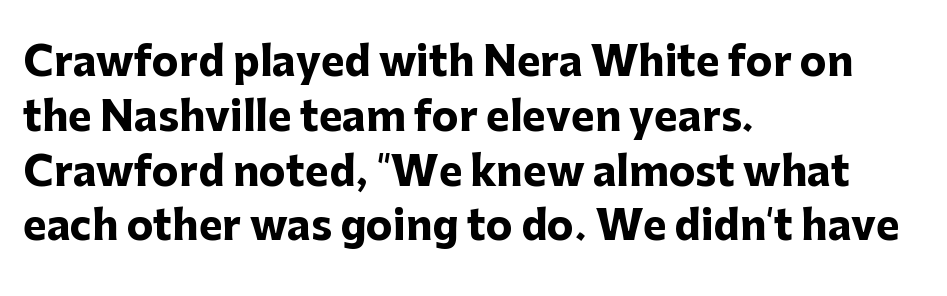
Q: Is the text bold? A: Yes.
Q: Is the text italic (slanted)? A: No, it is upright.
Q: Is the typeface a serif or a sans-serif typeface? A: Sans-serif.
Q: Is the text underlined? A: No.
Q: How is the paragraph aligned? A: Left-aligned.
Q: Is the spacing between letters normal or unusually wide? A: Normal.
Q: Is the spacing between lines tight, normal or loose? A: Normal.
Q: Width (condensed, normal, or wide)? A: Normal.
Q: Stroke contrast? A: Low.
Q: x-height? A: Medium.
Q: Monospaced? A: No.
